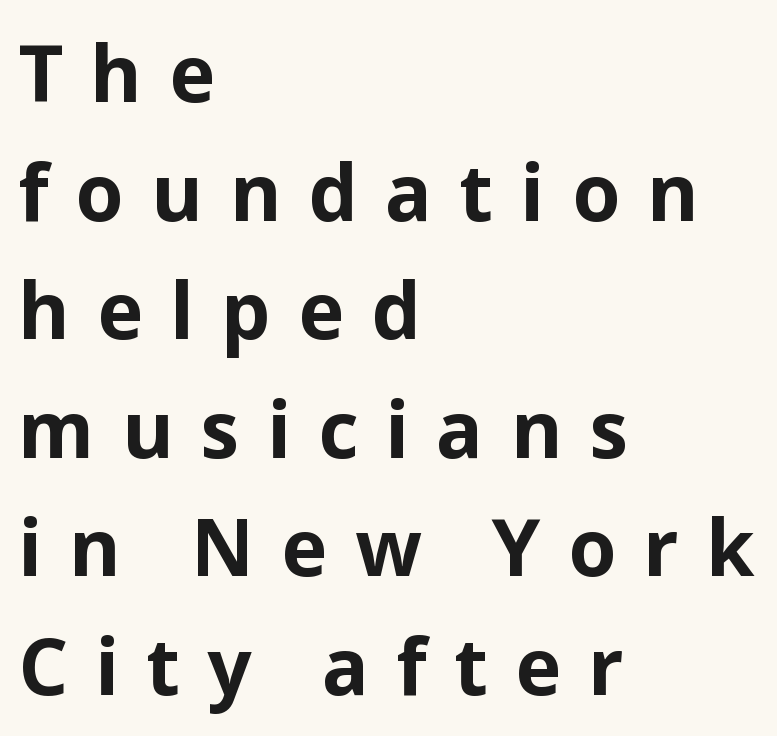
{"serif": "no", "italic": "no", "bold": "yes", "weight": "bold", "width": "normal", "stroke_contrast": "low", "x_height": "medium", "monospaced": "no", "underline": "no", "align": "left", "line_spacing": "normal", "line_spacing_ratio": 1.52, "letter_spacing": "wide", "letter_spacing_em": 0.35, "glyph_px": 78}
